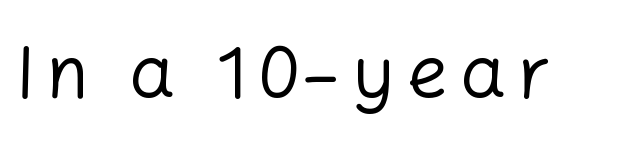
If you drew a line through each stem, it would be perfectly vertical. Letters rest on an invisible, unmarked baseline. The face used here is proportionally spaced, like ordinary book or web type. The typeface chosen for these lines omits serifs.
